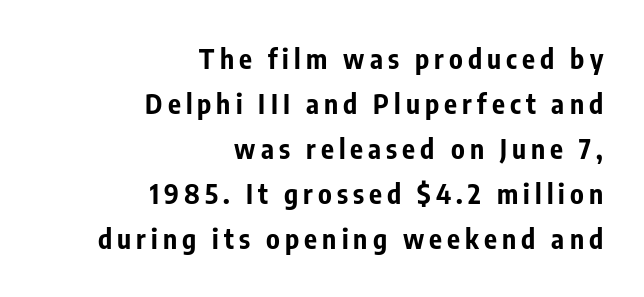
The image shows 27 px bold type, upright; set right-aligned, normal line spacing (1.67x), not underlined.
